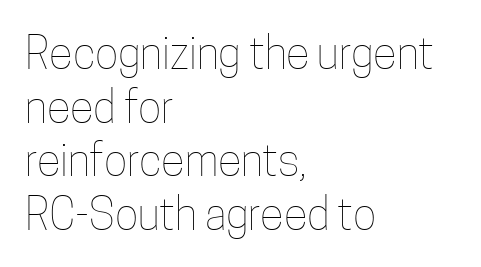
The image shows 44 px thin, condensed type, upright; set left-aligned, line spacing 1.22x, normal letter spacing, not underlined; low stroke contrast and a medium x-height.
